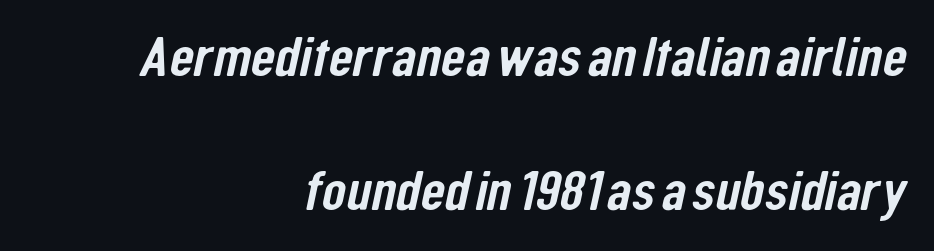
The image shows 56 px condensed sans-serif type; set right-aligned, loose line spacing (2.39x), normal letter spacing, not underlined; low stroke contrast and a medium x-height.
